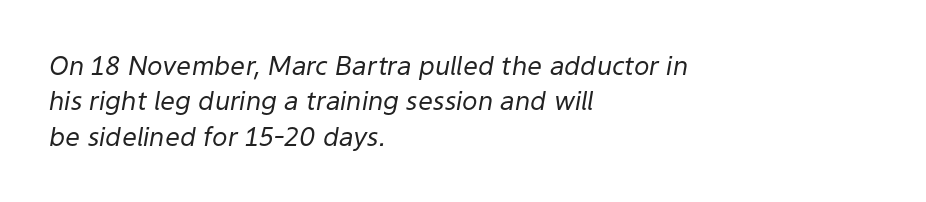
Horizontal alignment here is leftward, the default for most running prose. Does extra space separate the letters? No, they use regular spacing. Notice how the stems are inclined rather than vertical — that's the hallmark of italics. This rendering features lettering with no underline. Heaviness? Minimal to ordinary, like unemphasized prose. Summary of vertical rhythm: regular, with standard interline spacing.
